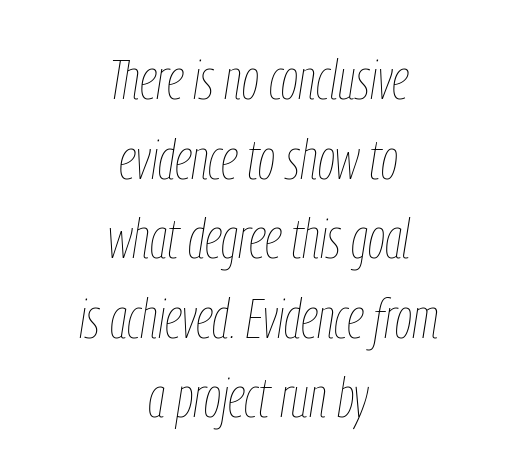
The image shows 56 px thin, condensed type, italic (leaning right); set centered, normal line spacing (1.42x), normal letter spacing, not underlined; low stroke contrast and a medium x-height.
